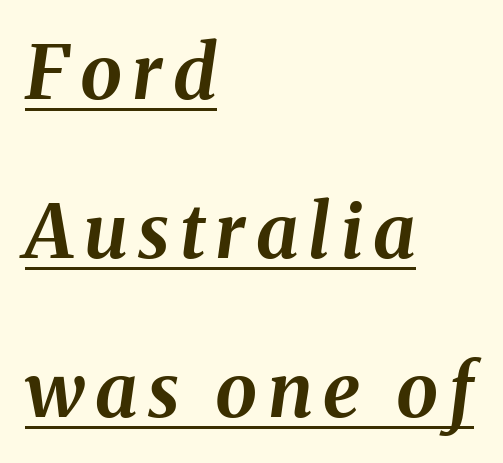
Q: Is the text bold? A: Yes.
Q: Is the text italic (slanted)? A: Yes, it leans right by about 8 degrees.
Q: Is the text underlined? A: Yes.
Q: How is the paragraph aligned? A: Left-aligned.
Q: Is the spacing between lines tight, normal or loose? A: Loose.
Q: Width (condensed, normal, or wide)? A: Normal.
Q: Stroke contrast? A: Medium.
Q: x-height? A: Medium.
Q: Monospaced? A: No.
